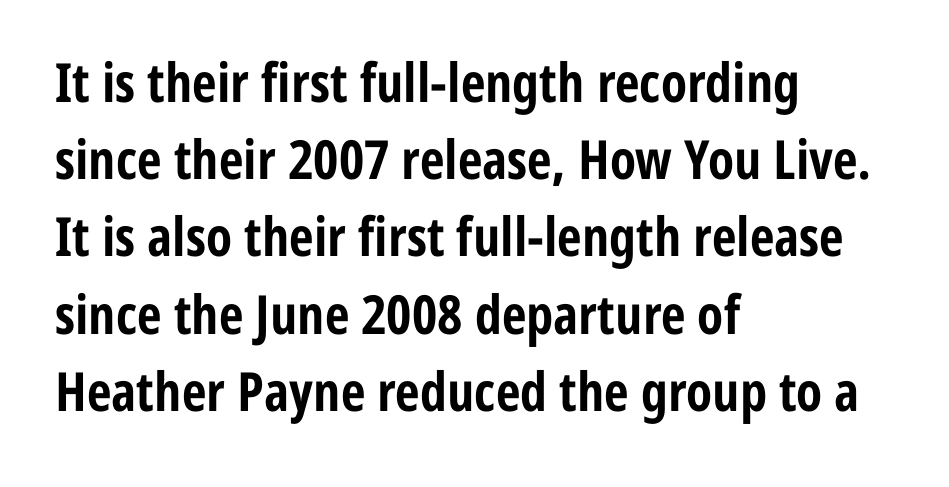
Q: Is the text bold? A: Yes.
Q: Is the text italic (slanted)? A: No, it is upright.
Q: Is the typeface a serif or a sans-serif typeface? A: Sans-serif.
Q: Is the text underlined? A: No.
Q: How is the paragraph aligned? A: Left-aligned.
Q: Is the spacing between letters normal or unusually wide? A: Normal.
Q: Is the spacing between lines tight, normal or loose? A: Normal.
Q: Width (condensed, normal, or wide)? A: Condensed.
Q: Stroke contrast? A: Low.
Q: x-height? A: Medium.
Q: Monospaced? A: No.
